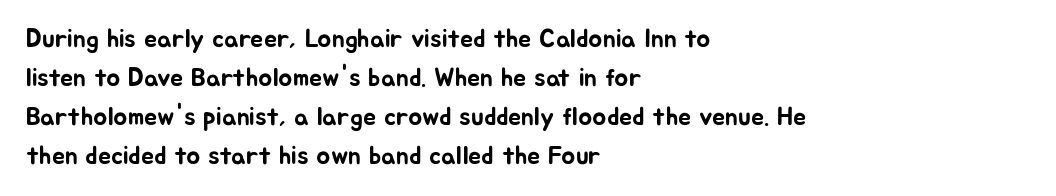
The compositor pushed each line to the left boundary. Every stem runs plumb, perpendicular to the baseline. This sample keeps an unexceptional amount of space between lines. Here the glyphs are tracked normally, forming tight word shapes. Descender tails drop into unmarked territory.
